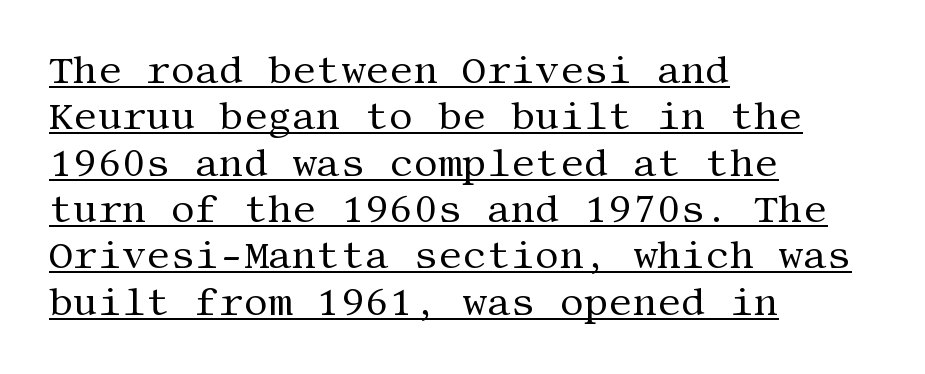
Q: Is the text bold? A: No.
Q: Is the text italic (slanted)? A: No, it is upright.
Q: Is the typeface a serif or a sans-serif typeface? A: Serif.
Q: Is the text underlined? A: Yes.
Q: How is the paragraph aligned? A: Left-aligned.
Q: Is the spacing between letters normal or unusually wide? A: Normal.
Q: Width (condensed, normal, or wide)? A: Normal.
Q: Stroke contrast? A: Medium.
Q: x-height? A: Large.
